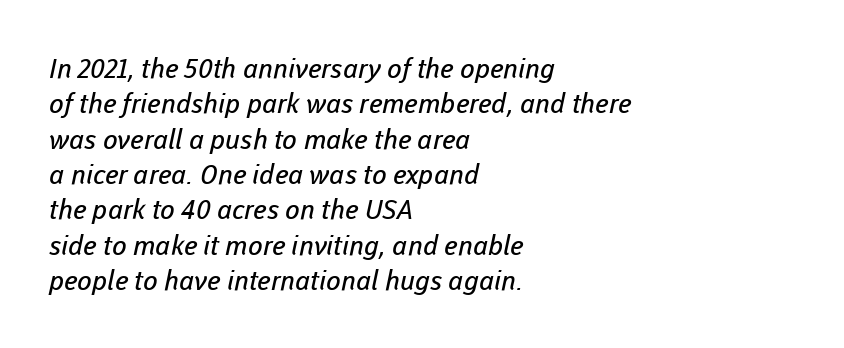
{"bold": "no", "underline": "no", "align": "left", "line_spacing": "normal", "line_spacing_ratio": 1.31, "letter_spacing": "normal", "letter_spacing_em": 0.0, "glyph_px": 27}
